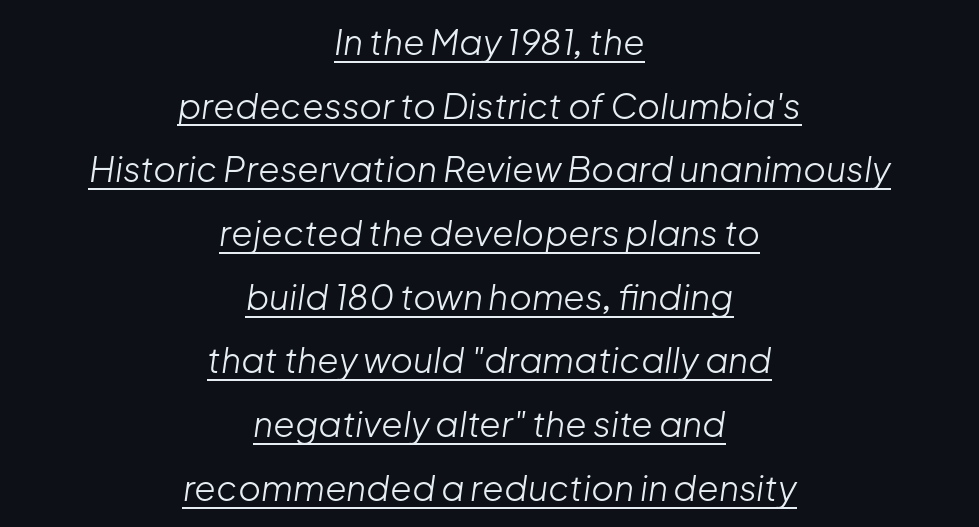
The image shows 35 px light type, italic (leaning right); set centered, line spacing 1.82x, normal letter spacing, underlined; low stroke contrast and a medium x-height.
